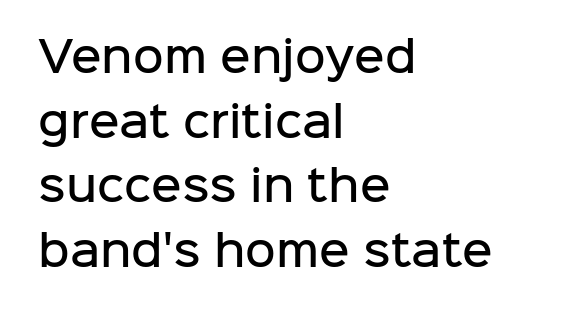
The image shows 42 px semibold sans-serif type, upright; set left-aligned, normal line spacing (1.54x), normal letter spacing, not underlined; low stroke contrast and a medium x-height.
